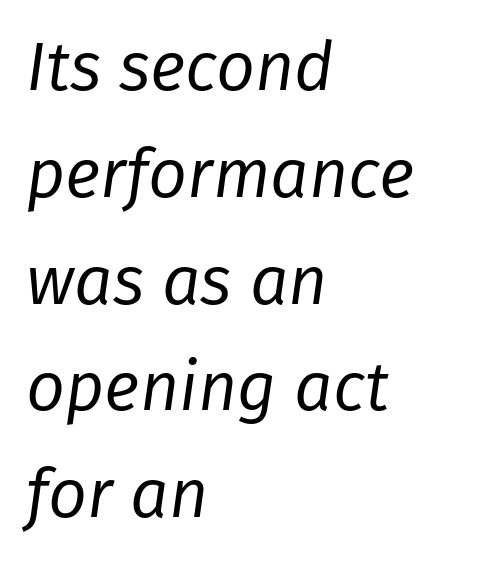
The image shows 68 px regular-weight type, italic (leaning right); set left-aligned, normal line spacing (1.57x), normal letter spacing, not underlined; low stroke contrast and a medium x-height.
